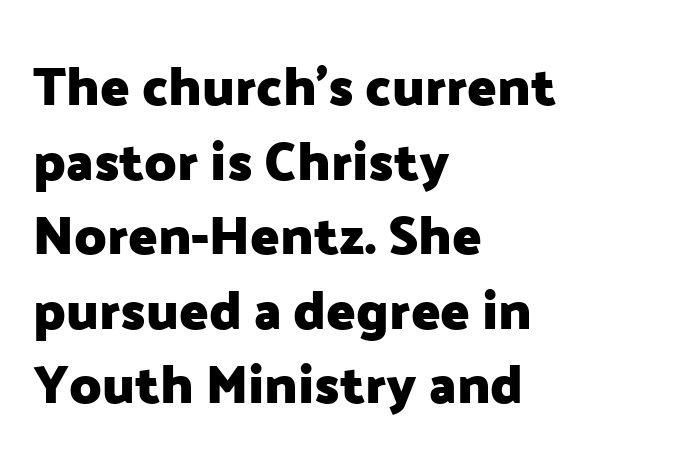
Q: Is the text bold? A: Yes.
Q: Is the text italic (slanted)? A: No, it is upright.
Q: Is the typeface a serif or a sans-serif typeface? A: Sans-serif.
Q: Is the text underlined? A: No.
Q: How is the paragraph aligned? A: Left-aligned.
Q: Is the spacing between letters normal or unusually wide? A: Normal.
Q: Is the spacing between lines tight, normal or loose? A: Normal.
Q: Width (condensed, normal, or wide)? A: Normal.
Q: Stroke contrast? A: Low.
Q: x-height? A: Medium.
Q: Monospaced? A: No.
